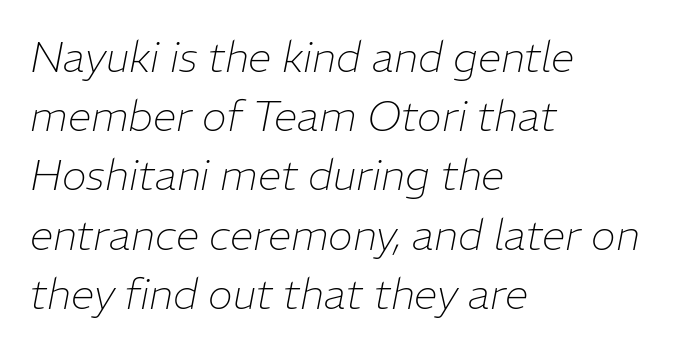
This is not heavy type; no bold has been used. Reading down the column, the eye jumps a familiar distance to each next line. Compared with typical body copy, the letter spacing here is the same. This sample has the flowing, uneven cadence of proportional lettering. Descenders hang freely into open space.
